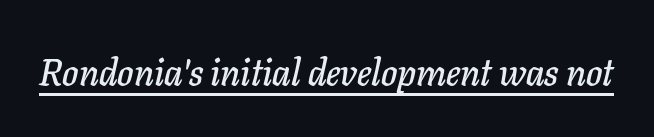
Compared with undecorated copy, this sample adds a rule below the words. Slant detected: the letters are inclined. Tracking here is standard; glyphs follow each other at the usual distance. This sample has the flowing, uneven cadence of proportional lettering.
